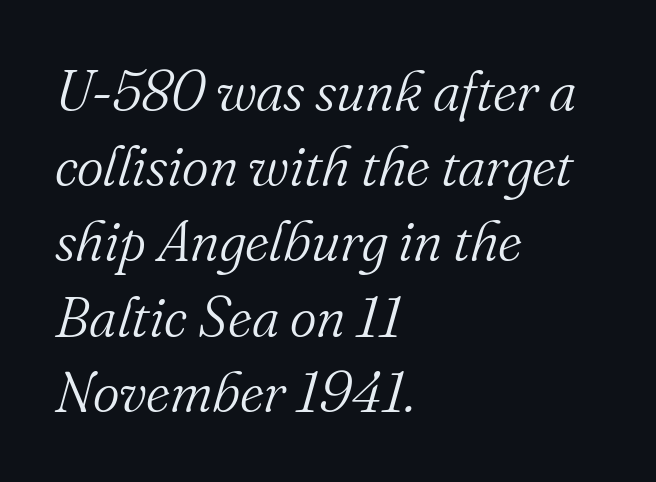
Is this a fixed-width face? No — the glyphs have proportional, varying widths. Quick note: interline space is typical. The letters sit at their default tracking, neither squeezed nor spread. Observe the serifs anchoring each vertical stroke in this sample. A quiet, ordinary-to-light weight characterises the typeface. Alignment: flush left.
